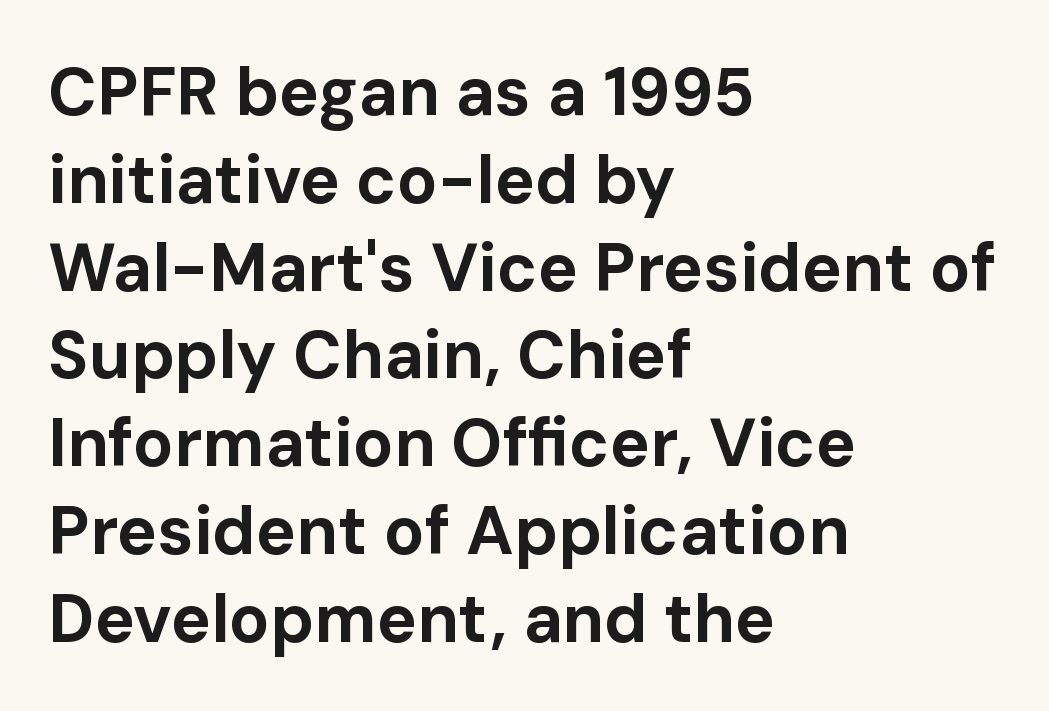
Successive baselines arrive at the customary interval. Caption: standard tracking, unaltered. The rendering uses natural spacing where letterforms have individual widths. Serif or sans? Sans — the stroke terminals are bare. The glyphs have the mass of a bold cut.
